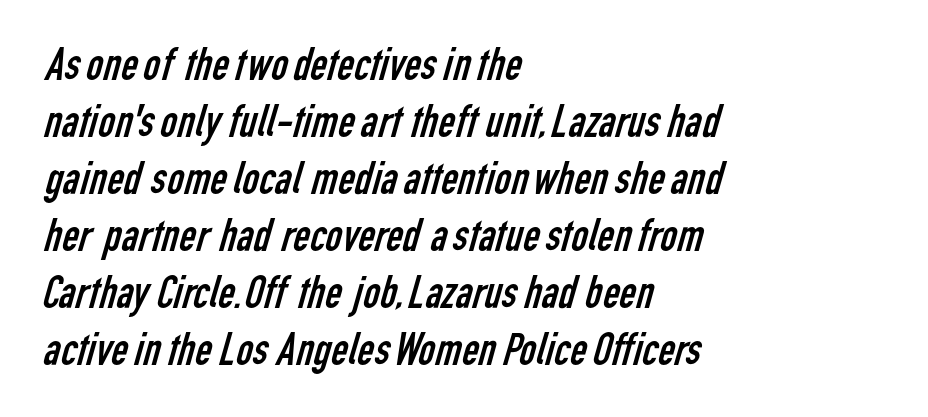
{"serif": "no", "bold": "no", "weight": "regular", "width": "condensed", "stroke_contrast": "low", "x_height": "medium", "monospaced": "no", "underline": "no", "align": "left", "line_spacing_ratio": 1.24, "letter_spacing": "normal", "letter_spacing_em": 0.0, "glyph_px": 46}
